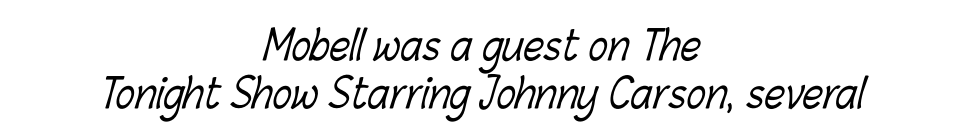
Character widths vary here, with narrow letters taking less room than wide ones. Compared with a flush-left layout, this one balances lines on the center instead. There is no visible air inserted between adjacent glyphs. A light-to-regular cut is what we see here. Underline: absent.
